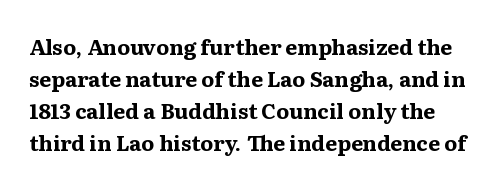
The face used here has the dense, thick strokes of a bold. Every stem runs plumb, perpendicular to the baseline. Observe the ordinary spacing: letters are neighbours, not strangers. Each new line begins a customary step beneath the previous one. The zone under the glyphs is completely vacant.
